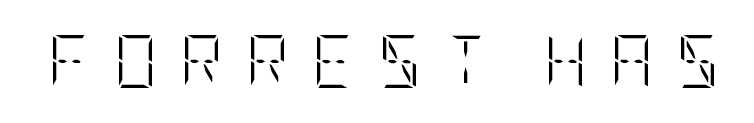
{"italic": "no", "bold": "no", "weight": "light", "width": "condensed", "stroke_contrast": "low", "x_height": "large", "underline": "no", "letter_spacing": "wide", "letter_spacing_em": 0.43, "glyph_px": 53}
